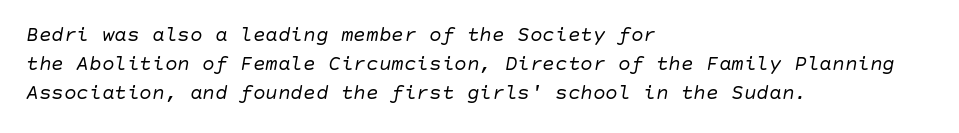
{"italic": "yes", "lean": "right", "slant_degrees": 10, "bold": "no", "underline": "no", "align": "left", "line_spacing": "normal", "line_spacing_ratio": 1.39, "letter_spacing": "normal", "letter_spacing_em": 0.0, "glyph_px": 21}
